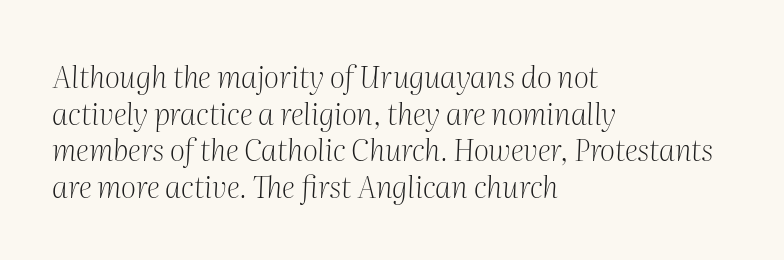
{"serif": "yes", "italic": "yes", "lean": "right", "slant_degrees": 2, "bold": "no", "weight": "light", "width": "normal", "stroke_contrast": "medium", "x_height": "medium", "monospaced": "no", "underline": "no", "align": "left", "line_spacing_ratio": 1.22, "letter_spacing": "normal", "letter_spacing_em": 0.0, "glyph_px": 30}
